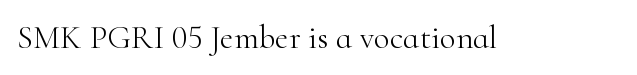
Weight: in the light-to-regular range. This sample uses an upright cut, with every glyph sitting square on the baseline. Proportional: the letters do not fall into vertical columns. Clear beneath every line of the passage. In terms of letterspacing, this is plain default setting.
